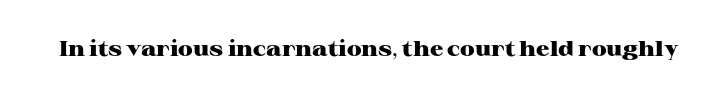
Q: Is the text bold? A: Yes.
Q: Is the text italic (slanted)? A: No, it is upright.
Q: Is the text underlined? A: No.
Q: Is the spacing between letters normal or unusually wide? A: Normal.
